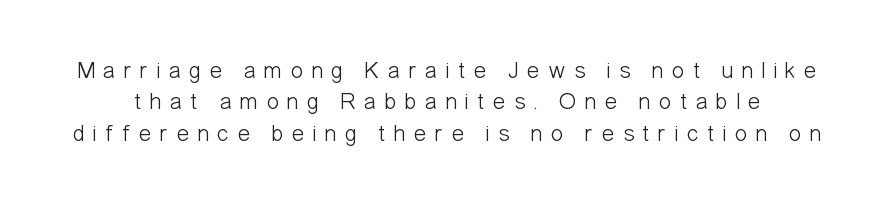
Descenders are the only things crossing below the line. Does the leading feel generous? No, just average. The typography opts for an upright posture over an oblique one. Each word looks stretched out because of the extra space between its letters. Vertical stems look standard width or narrower in stroke.
